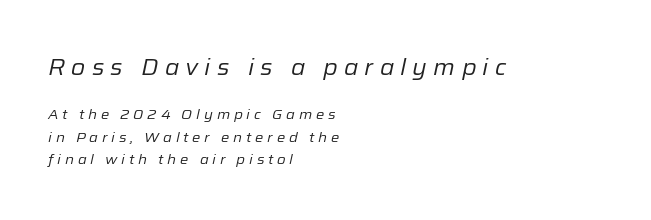
Q: Is the text bold? A: No.
Q: Is the text italic (slanted)? A: Yes, it leans right by about 12 degrees.
Q: Is the text underlined? A: No.
Q: How is the paragraph aligned? A: Left-aligned.
Q: Is the spacing between letters normal or unusually wide? A: Unusually wide.
Q: Is the spacing between lines tight, normal or loose? A: Normal.
Q: Which block of text is set in a larger size, the first (top) or the second (bottom)? A: The first (top) one.
